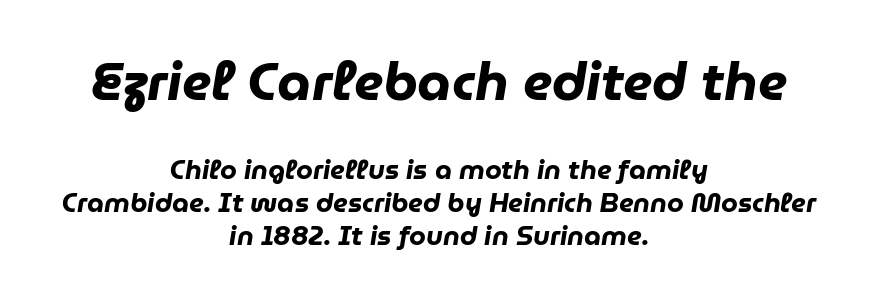
Q: Is the text bold? A: Yes.
Q: Is the text italic (slanted)? A: Yes, it leans right by about 9 degrees.
Q: Is the text underlined? A: No.
Q: How is the paragraph aligned? A: Centered.
Q: Is the spacing between letters normal or unusually wide? A: Normal.
Q: Which block of text is set in a larger size, the first (top) or the second (bottom)? A: The first (top) one.
Q: Width (condensed, normal, or wide)? A: Normal.
Q: Stroke contrast? A: Low.
Q: x-height? A: Medium.
Q: Monospaced? A: No.
